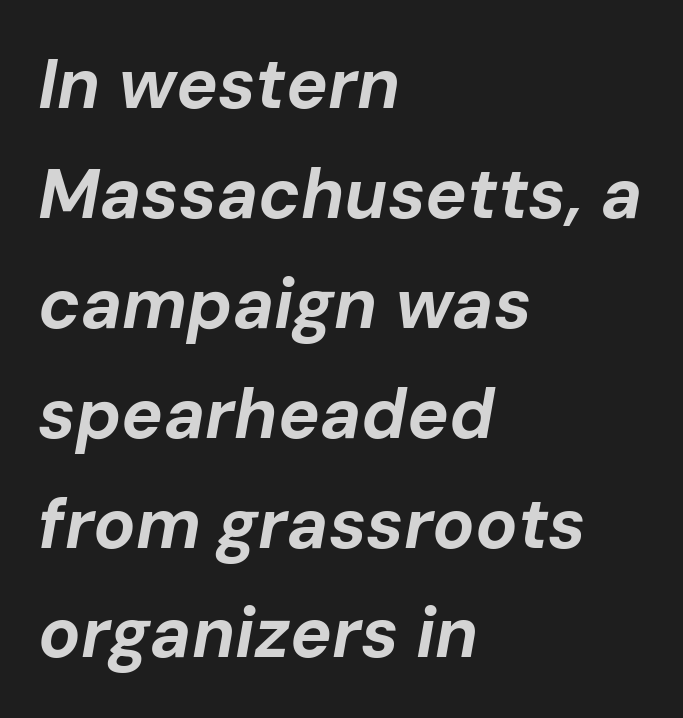
{"italic": "yes", "lean": "right", "slant_degrees": 10, "bold": "yes", "weight": "bold", "width": "normal", "stroke_contrast": "low", "x_height": "medium", "monospaced": "no", "underline": "no", "align": "left", "line_spacing": "normal", "line_spacing_ratio": 1.57, "letter_spacing": "normal", "letter_spacing_em": 0.0, "glyph_px": 70}
